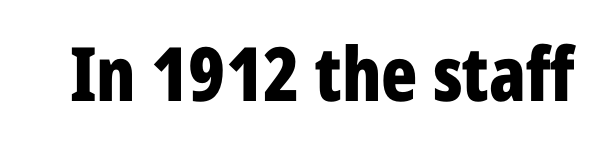
Does the lettering tilt? It doesn't — this is upright. The face used here is proportionally spaced, like ordinary book or web type. Examine the stroke ends and you'll find no serifs. Here the glyphs are tracked normally, forming tight word shapes. These lines carry a lot of weight — the face is fully bold.
